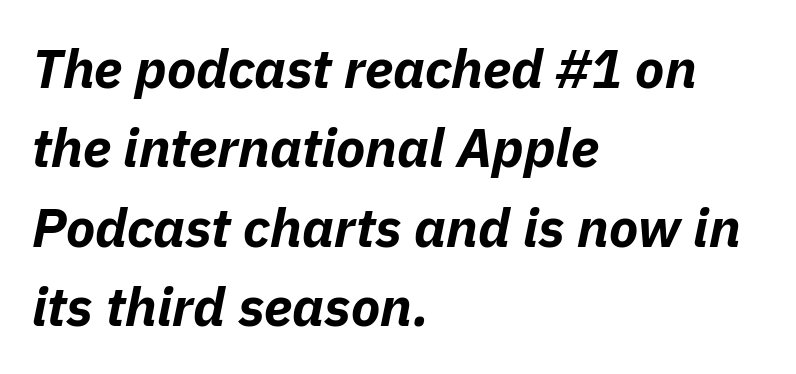
{"italic": "yes", "lean": "right", "slant_degrees": 11, "bold": "yes", "weight": "bold", "width": "normal", "stroke_contrast": "low", "x_height": "medium", "monospaced": "no", "underline": "no", "align": "left", "line_spacing": "normal", "line_spacing_ratio": 1.47, "letter_spacing": "normal", "letter_spacing_em": 0.0, "glyph_px": 54}
